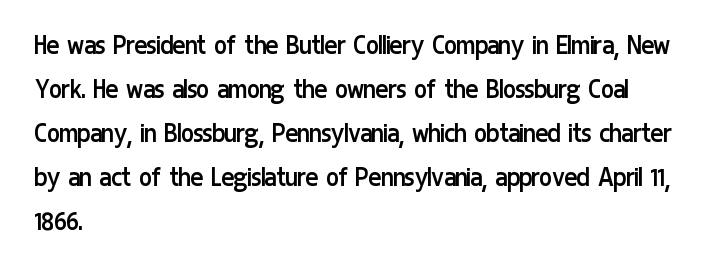
{"serif": "no", "italic": "no", "bold": "no", "weight": "regular", "width": "condensed", "stroke_contrast": "low", "x_height": "medium", "monospaced": "no", "underline": "no", "align": "left", "line_spacing": "normal", "line_spacing_ratio": 1.47, "letter_spacing": "normal", "letter_spacing_em": 0.0, "glyph_px": 30}
